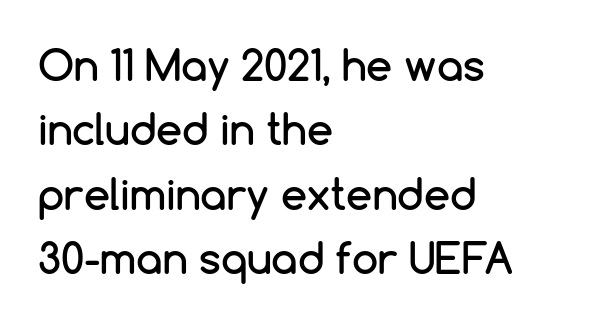
Q: Is the text italic (slanted)? A: No, it is upright.
Q: Is the typeface a serif or a sans-serif typeface? A: Sans-serif.
Q: Is the text underlined? A: No.
Q: How is the paragraph aligned? A: Left-aligned.
Q: Is the spacing between letters normal or unusually wide? A: Normal.
Q: Is the spacing between lines tight, normal or loose? A: Normal.
Q: Width (condensed, normal, or wide)? A: Normal.
Q: Stroke contrast? A: Low.
Q: x-height? A: Medium.
Q: Monospaced? A: No.
